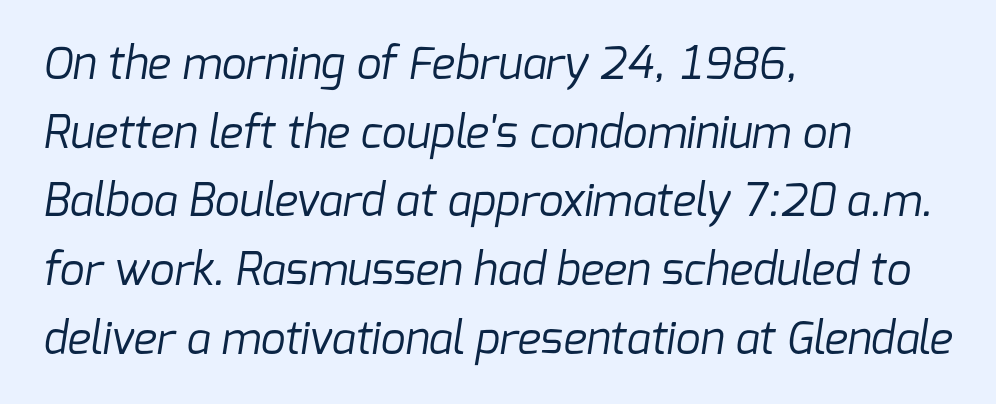
What stands out about the letter spacing? Nothing — it is the standard amount. The foot of each line stays bare and open. Here the designer chose a conventional face with non-uniform glyph widths. The typeface chosen for these lines omits serifs. The weight would be labelled regular, book, light, or lighter still. Regular leading.
